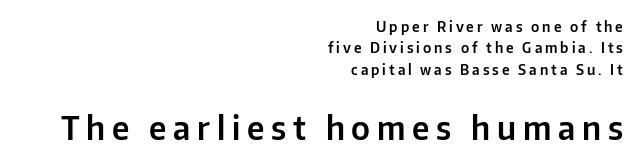
What stands out about the letter spacing? Its width — letters are far apart. Whoever set this made the second block the dominant, larger element. The ragged edge is on the left, which tells us the setting is flush right. Every character sits straight up, as roman type does.
